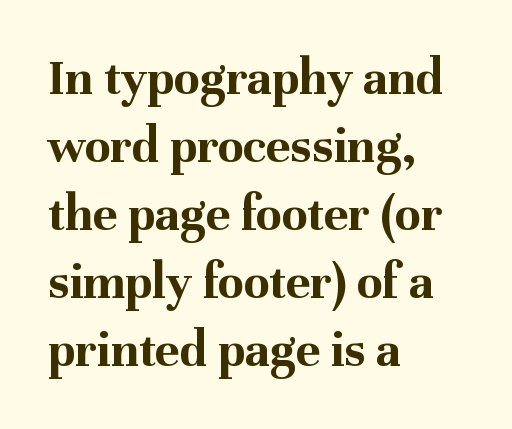
This rendering employs a face with finishing strokes, i.e., a serif. No extra tracking has been applied to these lines. This sample keeps an unexceptional amount of space between lines. A clean baseline with only descenders dipping below it. The type sits square on the baseline with zero lean.
